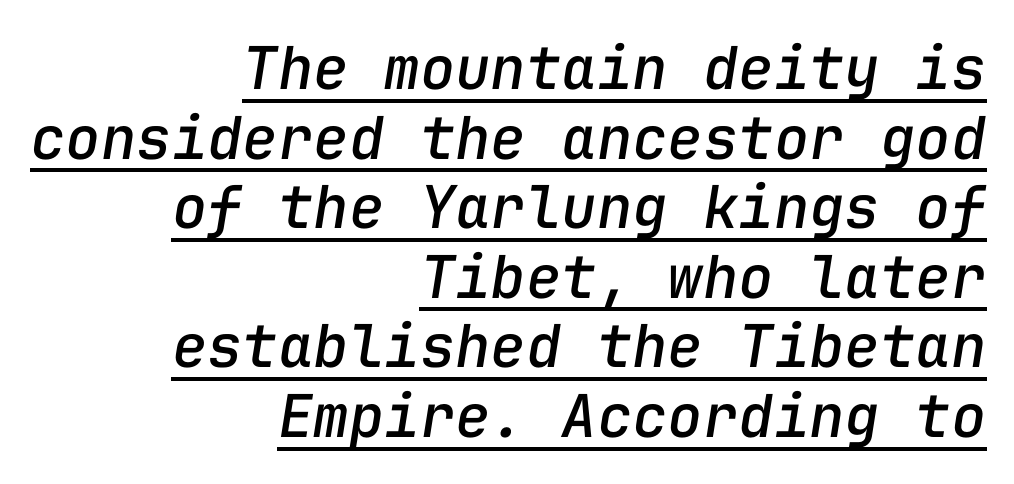
{"italic": "yes", "lean": "right", "slant_degrees": 9, "width": "normal", "stroke_contrast": "low", "x_height": "medium", "monospaced": "yes", "underline": "yes", "align": "right", "line_spacing_ratio": 1.18, "letter_spacing": "normal", "letter_spacing_em": 0.0, "glyph_px": 59}
